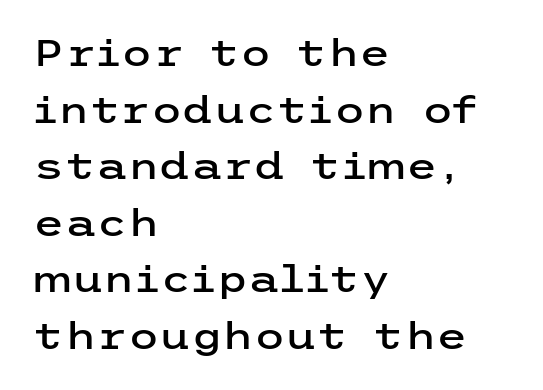
Q: Is the text italic (slanted)? A: No, it is upright.
Q: Is the typeface a serif or a sans-serif typeface? A: Sans-serif.
Q: Is the text underlined? A: No.
Q: How is the paragraph aligned? A: Left-aligned.
Q: Is the spacing between letters normal or unusually wide? A: Normal.
Q: Is the spacing between lines tight, normal or loose? A: Normal.
Q: Width (condensed, normal, or wide)? A: Wide.
Q: Stroke contrast? A: Low.
Q: x-height? A: Medium.
